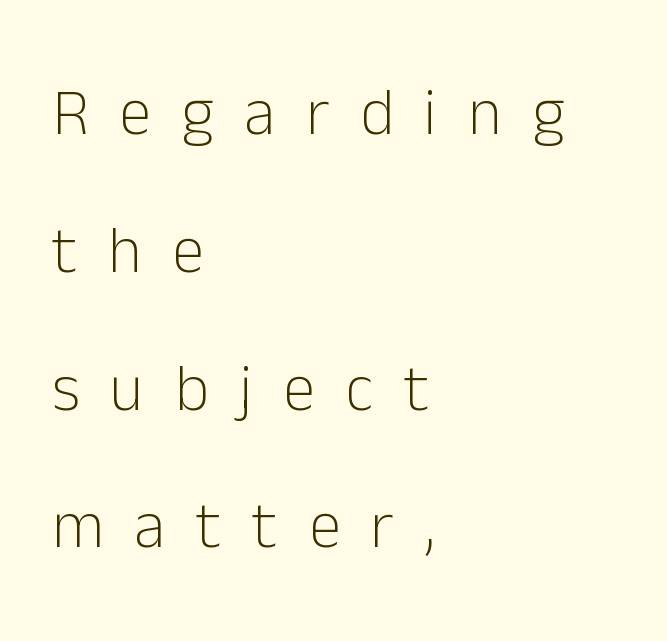
{"serif": "no", "italic": "no", "bold": "no", "weight": "light", "width": "normal", "stroke_contrast": "low", "x_height": "medium", "monospaced": "no", "underline": "no", "align": "left", "line_spacing": "loose", "line_spacing_ratio": 2.12, "letter_spacing": "wide", "letter_spacing_em": 0.47, "glyph_px": 65}
